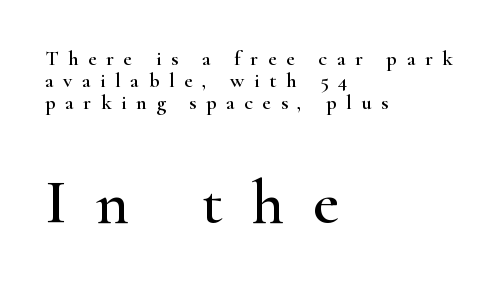
Q: Is the text italic (slanted)? A: No, it is upright.
Q: Is the typeface a serif or a sans-serif typeface? A: Serif.
Q: Is the text underlined? A: No.
Q: How is the paragraph aligned? A: Left-aligned.
Q: Is the spacing between letters normal or unusually wide? A: Unusually wide.
Q: Is the spacing between lines tight, normal or loose? A: Tight.
Q: Which block of text is set in a larger size, the first (top) or the second (bottom)? A: The second (bottom) one.
Q: Width (condensed, normal, or wide)? A: Wide.
Q: Stroke contrast? A: High.
Q: x-height? A: Small.
Q: Monospaced? A: No.
